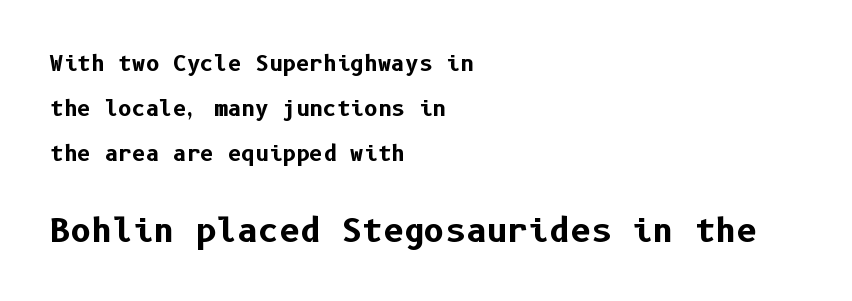
{"serif": "no", "italic": "no", "bold": "yes", "weight": "bold", "width": "normal", "stroke_contrast": "low", "x_height": "medium", "underline": "no", "align": "left", "line_spacing": "loose", "line_spacing_ratio": 2.15, "letter_spacing": "normal", "letter_spacing_em": 0.0, "larger_block": "second", "size_ratio": 1.52, "glyph_px": 32}
